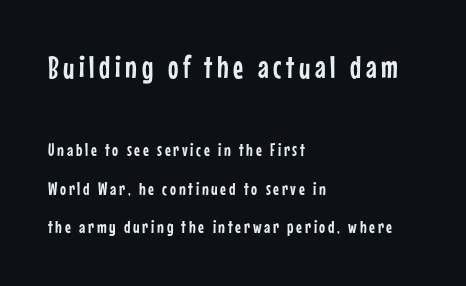
{"serif": "no", "italic": "no", "width": "condensed", "stroke_contrast": "low", "x_height": "medium", "monospaced": "no", "underline": "no", "align": "left", "line_spacing": "loose", "line_spacing_ratio": 2.14, "larger_block": "first", "size_ratio": 1.72, "glyph_px": 31}
